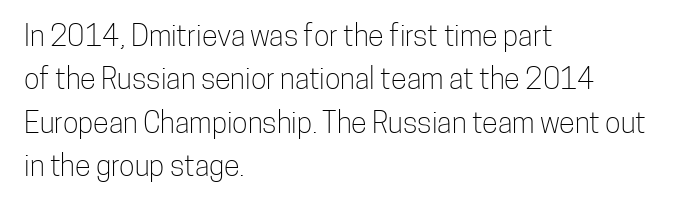
{"serif": "no", "italic": "no", "bold": "no", "weight": "light", "width": "condensed", "stroke_contrast": "low", "x_height": "medium", "monospaced": "no", "underline": "no", "align": "left", "line_spacing": "normal", "line_spacing_ratio": 1.5, "letter_spacing": "normal", "letter_spacing_em": 0.0, "glyph_px": 29}
